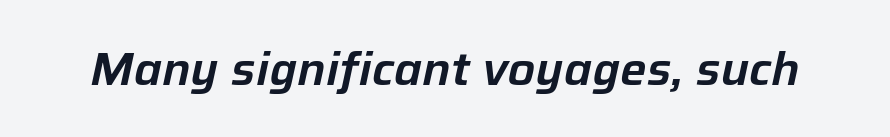
{"italic": "yes", "lean": "right", "slant_degrees": 12, "width": "normal", "stroke_contrast": "low", "x_height": "medium", "monospaced": "no", "underline": "no", "letter_spacing": "normal", "letter_spacing_em": 0.0, "glyph_px": 47}
